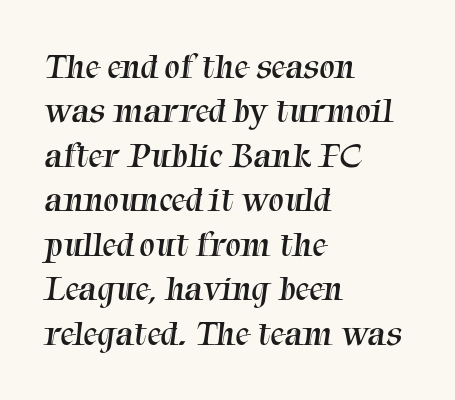
{"serif": "yes", "bold": "no", "weight": "regular", "width": "normal", "stroke_contrast": "medium", "x_height": "medium", "monospaced": "no", "underline": "no", "align": "left", "line_spacing": "normal", "line_spacing_ratio": 1.27, "letter_spacing": "normal", "letter_spacing_em": 0.0, "glyph_px": 35}
